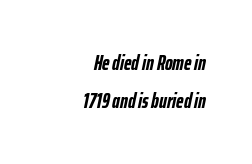
Each word holds together tightly as a unit, with standard inter-letter gaps. A flush-right, rag-left setting is used for this passage. The space directly below the letters is spotless. It's the slanting kind of type. How heavy is the stroke? Heavy — this is a bold.
